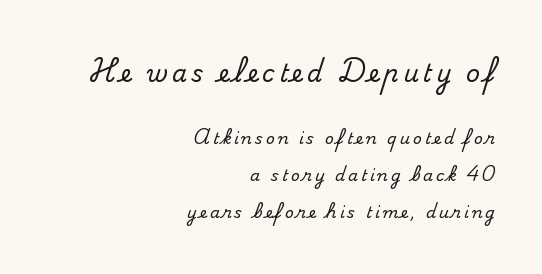
Q: Is the text italic (slanted)? A: Yes.
Q: Is the text underlined? A: No.
Q: How is the paragraph aligned? A: Right-aligned.
Q: Is the spacing between lines tight, normal or loose? A: Loose.
Q: Which block of text is set in a larger size, the first (top) or the second (bottom)? A: The first (top) one.
